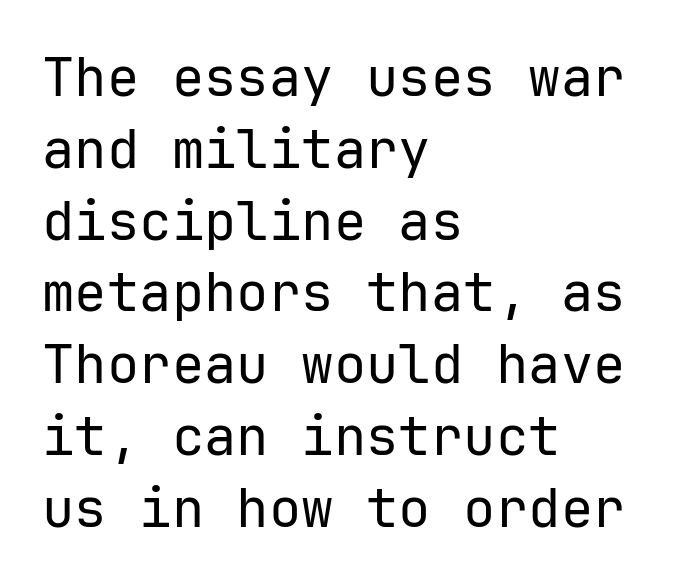
A normal amount of white space separates one row of letters from the next. Does the type have serifs? No, each stem ends abruptly. Here the designer chose a console-style face with uniform glyph widths. This reads as an unemphasized weight, regular at the heaviest. These lines stack with their left ends in a neat column.
